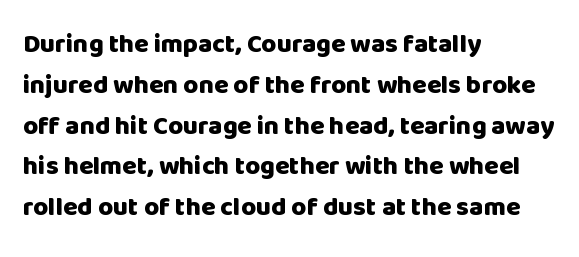
Q: Is the text bold? A: Yes.
Q: Is the text italic (slanted)? A: No, it is upright.
Q: Is the text underlined? A: No.
Q: How is the paragraph aligned? A: Left-aligned.
Q: Is the spacing between letters normal or unusually wide? A: Normal.
Q: Is the spacing between lines tight, normal or loose? A: Normal.
